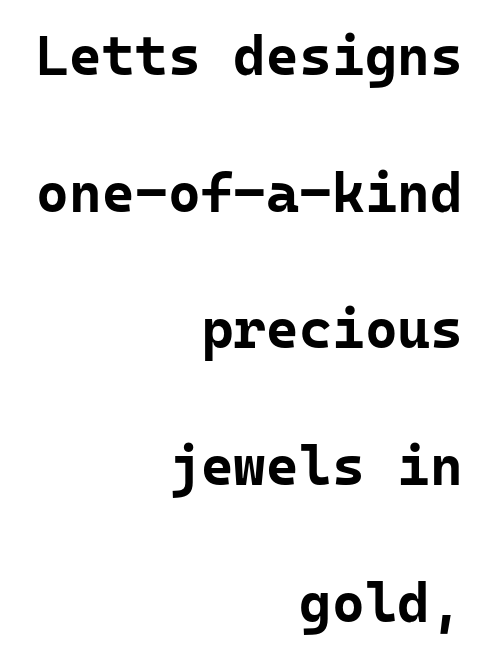
Is this a sans? Yes — the strokes have no serifs. Layout note: lines flush right. Whoever set this chose breathing room over compactness in the vertical rhythm. The font's upright variant was chosen for this text. Decoration check: the copy has no underline.
